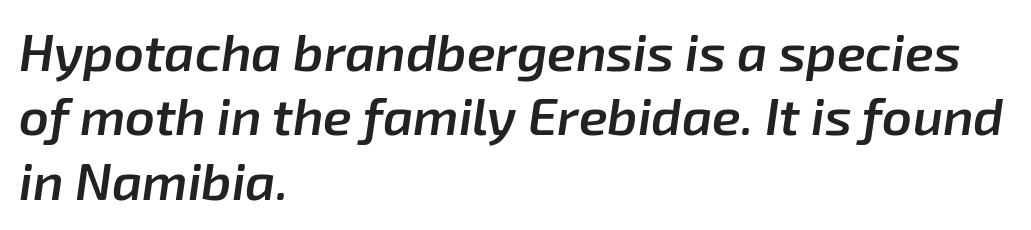
Q: Is the text bold? A: Semi-bold.
Q: Is the text italic (slanted)? A: Yes, it leans right by about 8 degrees.
Q: Is the text underlined? A: No.
Q: How is the paragraph aligned? A: Left-aligned.
Q: Is the spacing between letters normal or unusually wide? A: Normal.
Q: Width (condensed, normal, or wide)? A: Normal.
Q: Stroke contrast? A: Low.
Q: x-height? A: Medium.
Q: Monospaced? A: No.
